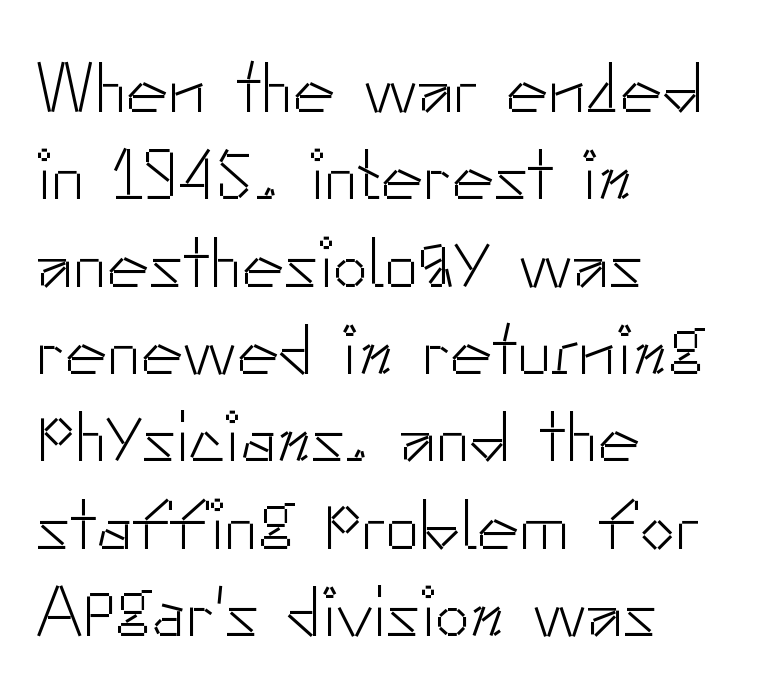
The image shows 71 px light sans-serif type, upright; set left-aligned, line spacing 1.23x, normal letter spacing, not underlined; low stroke contrast and a small x-height.
